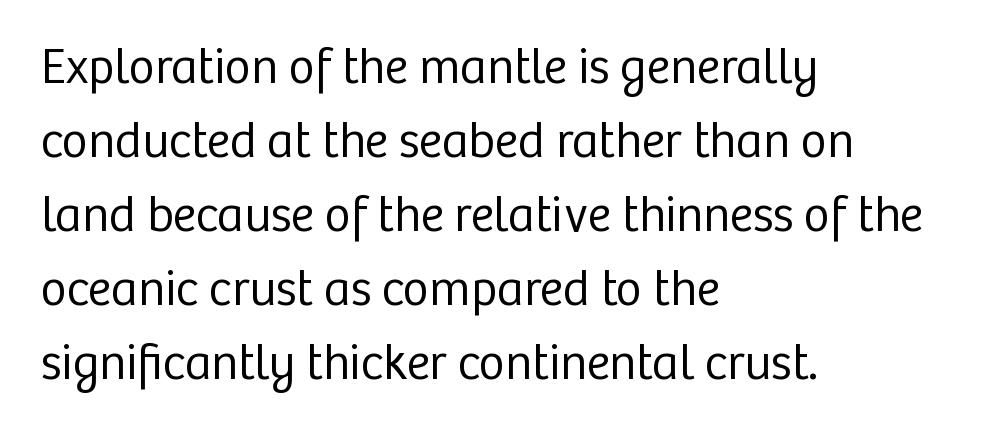
Designer's note — italics off, roman on. The characters are drawn with everyday or finer stroke widths. Successive baselines arrive at the customary interval. The text was rendered using a sans face with plain stroke endings. Each letter keeps its own natural width here, so spacing adapts to shape. The ragged edge is on the right, which tells us the setting is flush left.
